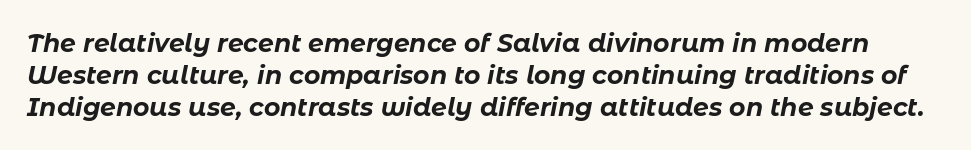
Q: Is the text bold? A: Yes.
Q: Is the text italic (slanted)? A: Yes, it leans right by about 11 degrees.
Q: Is the text underlined? A: No.
Q: Is the spacing between letters normal or unusually wide? A: Normal.
Q: Is the spacing between lines tight, normal or loose? A: Normal.
